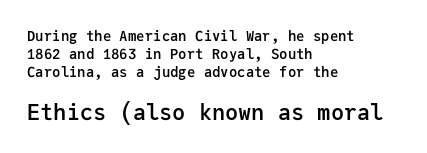
Q: Is the text bold? A: Semi-bold.
Q: Is the text italic (slanted)? A: No, it is upright.
Q: Is the text underlined? A: No.
Q: How is the paragraph aligned? A: Left-aligned.
Q: Is the spacing between letters normal or unusually wide? A: Normal.
Q: Is the spacing between lines tight, normal or loose? A: Normal.
Q: Which block of text is set in a larger size, the first (top) or the second (bottom)? A: The second (bottom) one.
